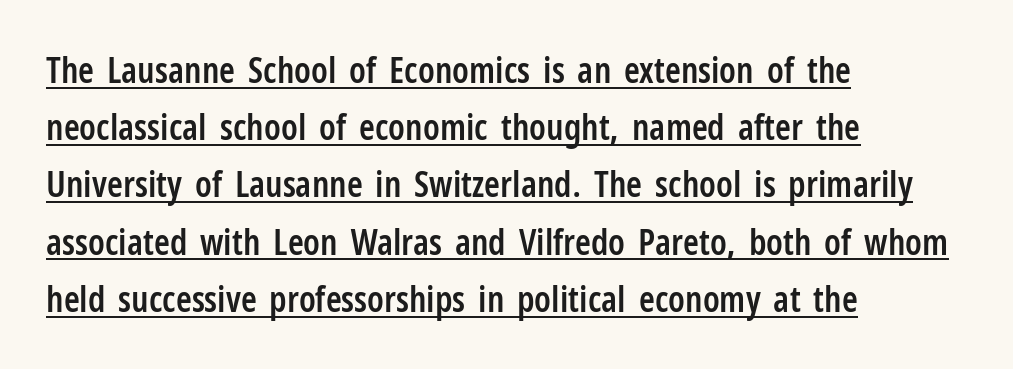
The image shows 36 px semibold, condensed sans-serif type, upright; set left-aligned, normal line spacing (1.59x), normal letter spacing, underlined; low stroke contrast and a medium x-height.
